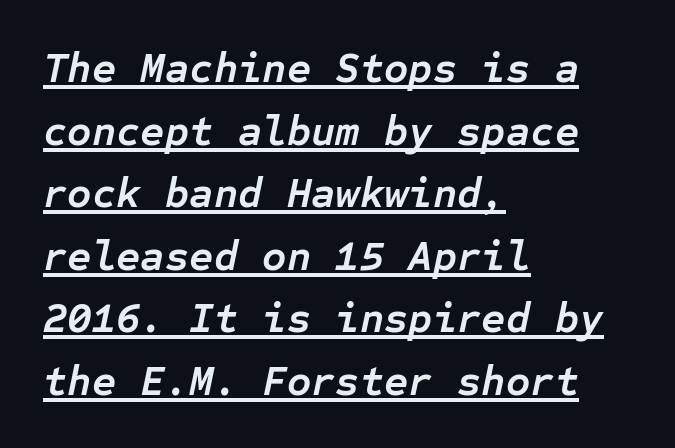
The glyphs have the mass of a bold cut. A classic flush-left, rag-right setting is used for this passage. The designer left line spacing at the default. Monospaced: the letters line up in strict vertical columns.
